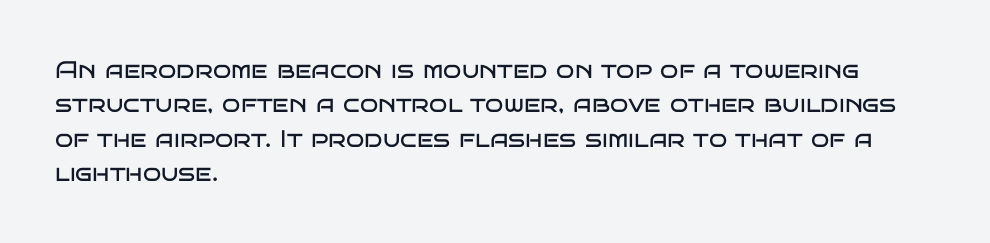
Vertical stems look standard width or narrower in stroke. Default kerning and tracking; the words read as compact shapes. These lines are set flush left with a ragged right edge. The baseline area is clear.
